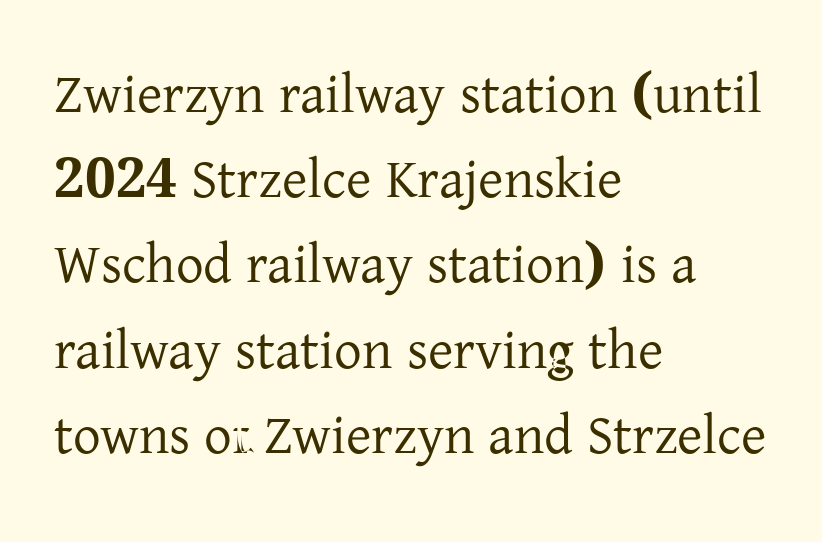
{"serif": "yes", "italic": "no", "width": "normal", "stroke_contrast": "low", "x_height": "medium", "monospaced": "no", "underline": "no", "align": "left", "line_spacing": "normal", "line_spacing_ratio": 1.55, "letter_spacing": "normal", "letter_spacing_em": 0.0, "glyph_px": 55}
